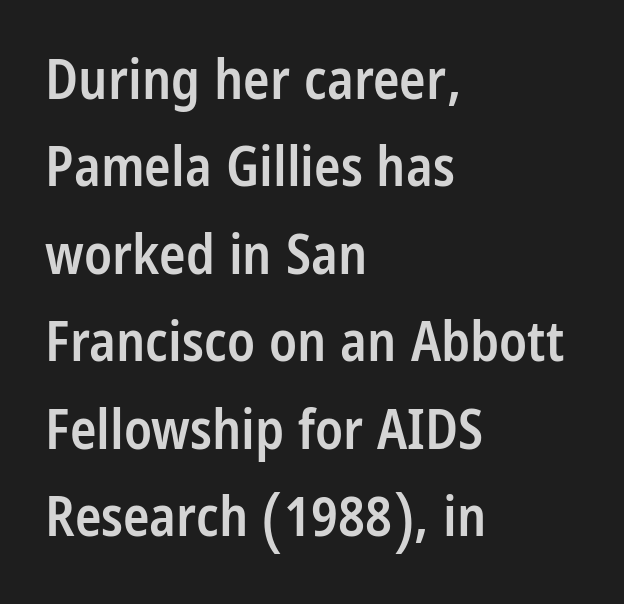
The image shows 55 px semibold, condensed sans-serif type, upright; set left-aligned, normal line spacing (1.59x), normal letter spacing, not underlined; low stroke contrast and a large x-height.
